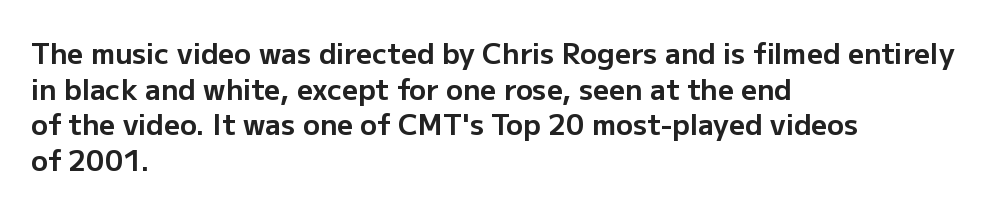
The image shows 28 px bold sans-serif type, upright; set left-aligned, normal line spacing (1.27x), normal letter spacing, not underlined; low stroke contrast and a medium x-height.
